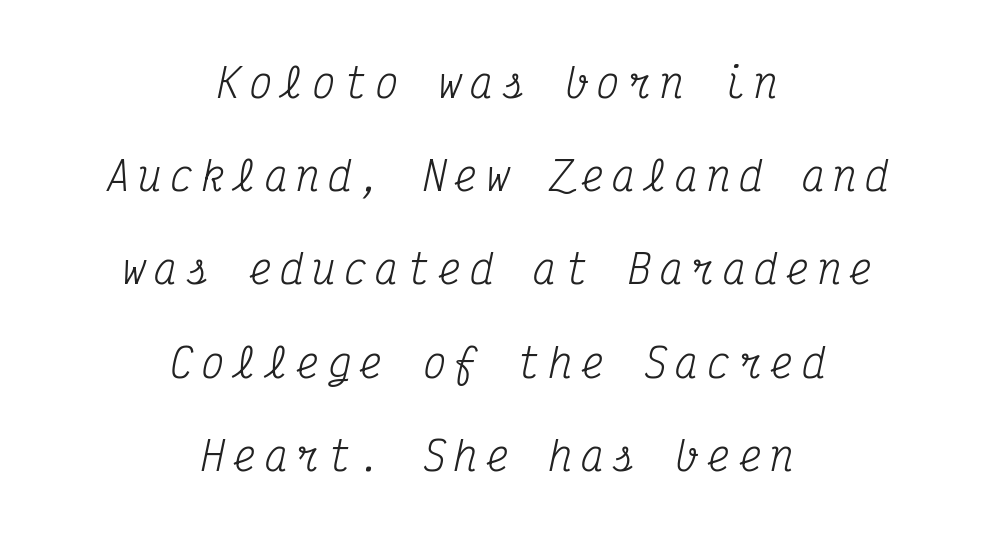
{"serif": "yes", "italic": "yes", "lean": "right", "slant_degrees": 12, "bold": "no", "weight": "regular", "width": "condensed", "stroke_contrast": "medium", "x_height": "medium", "monospaced": "yes", "underline": "no", "align": "center", "line_spacing": "loose", "line_spacing_ratio": 2.39, "letter_spacing": "wide", "letter_spacing_em": 0.21, "glyph_px": 39}
